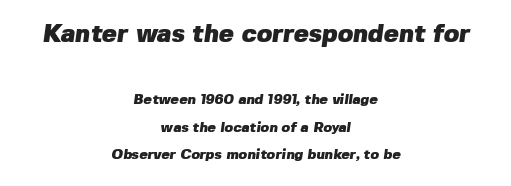
{"bold": "yes", "underline": "no", "align": "center", "line_spacing": "loose", "line_spacing_ratio": 1.99, "letter_spacing": "normal", "letter_spacing_em": 0.0, "larger_block": "first", "size_ratio": 1.79, "glyph_px": 25}
